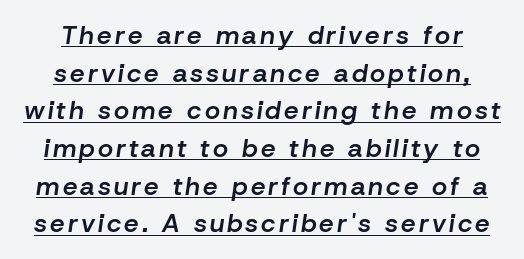
{"italic": "yes", "lean": "right", "slant_degrees": 8, "bold": "semi", "underline": "yes", "line_spacing": "normal", "line_spacing_ratio": 1.45, "glyph_px": 26}
